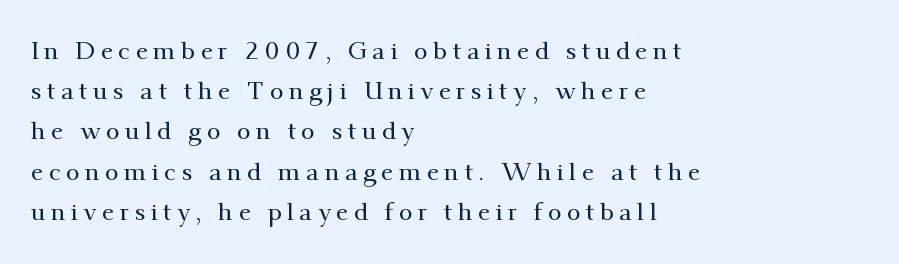
The image shows 25 px text type, upright; set left-aligned, normal line spacing (1.61x), unusually wide letter spacing (+0.21 em), not underlined.
